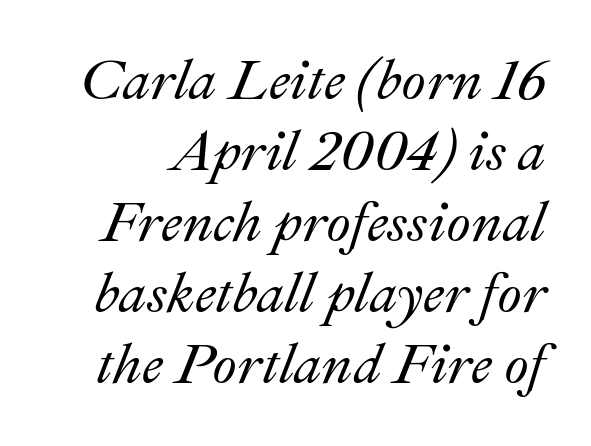
Would a proofreader flag this as italicized? Yes. One glance says typical: line gaps are just what's usual. These lines keep a tight, regular rhythm from letter to letter. The zone under the glyphs is completely vacant.
